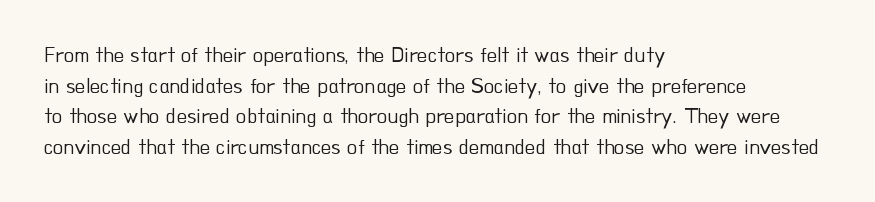
The image shows 21 px text type, upright; set left-aligned, normal line spacing (1.46x), normal letter spacing, not underlined.
